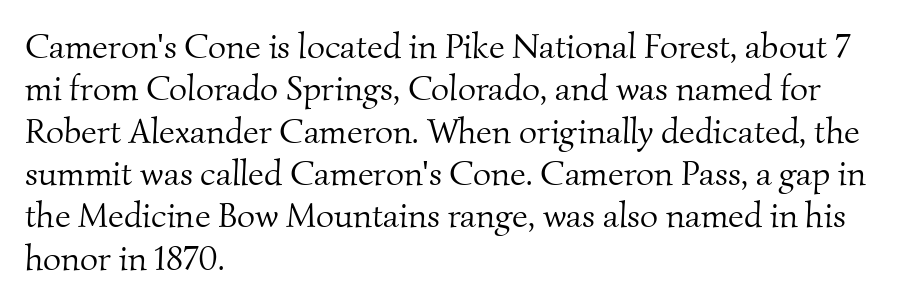
Q: Is the text bold? A: No.
Q: Is the typeface a serif or a sans-serif typeface? A: Serif.
Q: Is the text underlined? A: No.
Q: How is the paragraph aligned? A: Left-aligned.
Q: Is the spacing between letters normal or unusually wide? A: Normal.
Q: Width (condensed, normal, or wide)? A: Normal.
Q: Stroke contrast? A: Medium.
Q: x-height? A: Small.
Q: Monospaced? A: No.
